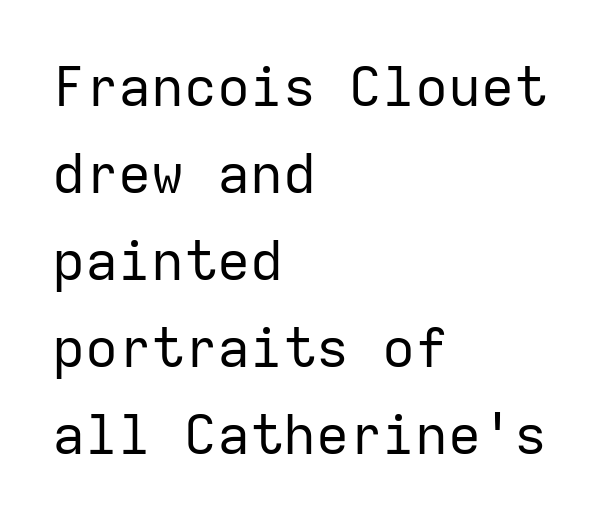
{"serif": "no", "italic": "no", "bold": "no", "weight": "regular", "width": "normal", "stroke_contrast": "low", "x_height": "medium", "monospaced": "yes", "underline": "no", "align": "left", "line_spacing": "normal", "line_spacing_ratio": 1.58, "letter_spacing": "normal", "letter_spacing_em": 0.0, "glyph_px": 55}
